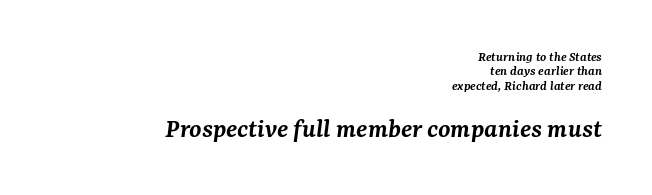
The image shows 28 px semibold serif type, italic (leaning right); set right-aligned, tight line spacing (1.03x), normal letter spacing, not underlined; the second (bottom) block is 2.0x larger; medium stroke contrast and a medium x-height.
